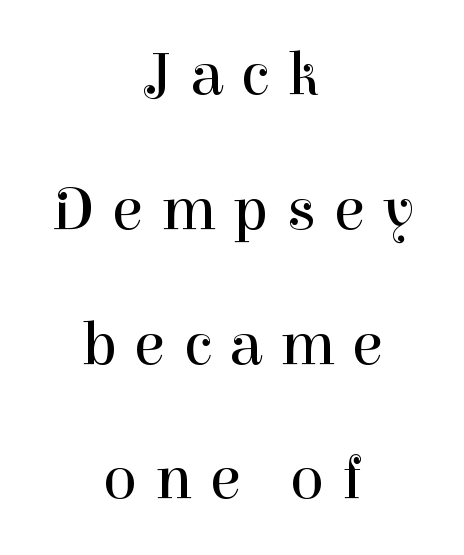
The letterforms sit at book weight or below. No word sits above an underline. Honestly, the rows look like they've been pulled way apart. A typesetter would call this proportional, since set widths differ per character. The rag falls on both sides of this text block equally. Does extra space separate the letters? Yes, quite a lot of it.
